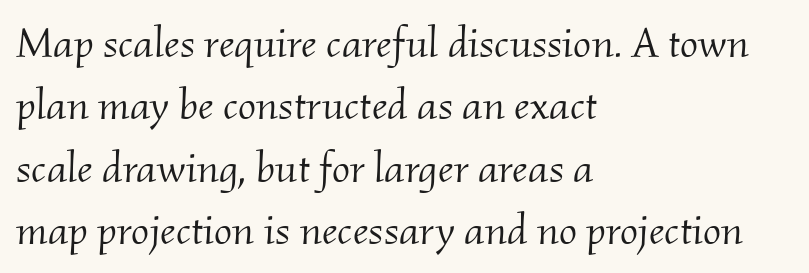
Is the block centered? No — it sits flush against the left margin. No word sits above an underline. The vertical gap from one line to the next is medium. Compared with ordinary roman type, these characters are visibly tilted.
